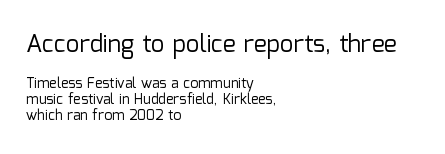
The image shows 24 px text type, upright; set left-aligned, tight line spacing (1.13x), normal letter spacing, not underlined; the first (top) block is 1.71x larger.
